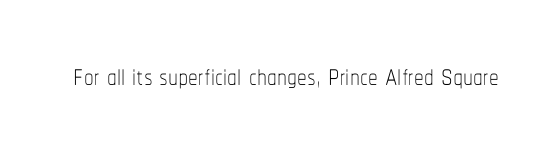
Bold? No — there's no thickening of the strokes. The letters stand upright; this is a roman face. The rendering uses natural spacing where letterforms have individual widths. Honestly, the letter spacing is just normal — you wouldn't notice it. Unmarked baselines from the first word to the last.
